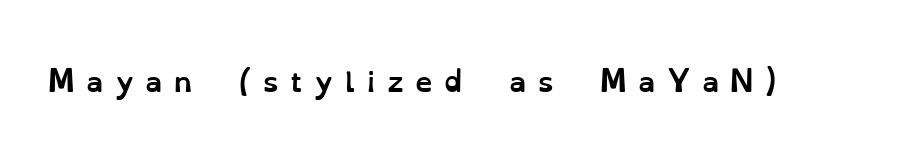
Q: Is the text bold? A: Yes.
Q: Is the text italic (slanted)? A: No, it is upright.
Q: Is the text underlined? A: No.
Q: Is the spacing between letters normal or unusually wide? A: Unusually wide.
Q: Width (condensed, normal, or wide)? A: Normal.
Q: Stroke contrast? A: Low.
Q: x-height? A: Small.
Q: Monospaced? A: No.
